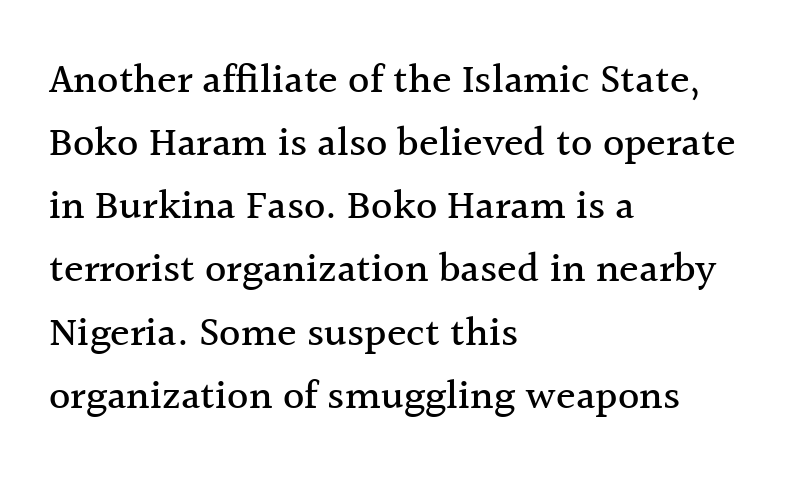
{"serif": "yes", "italic": "no", "width": "normal", "x_height": "medium", "monospaced": "no", "underline": "no", "align": "left", "line_spacing": "normal", "line_spacing_ratio": 1.54, "letter_spacing": "normal", "letter_spacing_em": 0.0, "glyph_px": 41}
